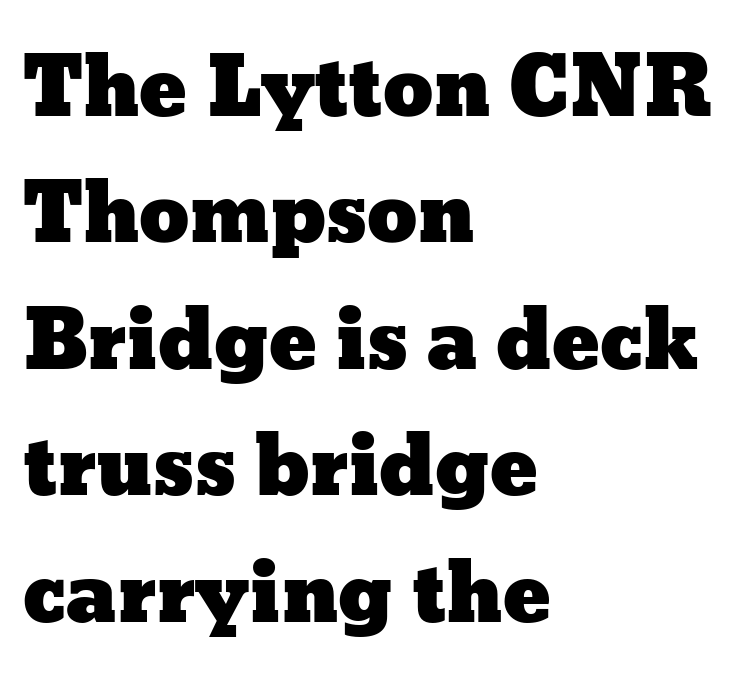
{"italic": "no", "width": "wide", "stroke_contrast": "low", "x_height": "medium", "monospaced": "no", "underline": "no", "align": "left", "line_spacing": "normal", "line_spacing_ratio": 1.58, "letter_spacing": "normal", "letter_spacing_em": 0.0, "glyph_px": 80}
